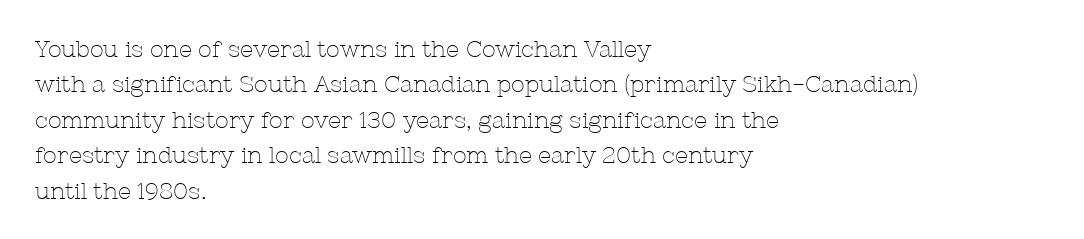
{"italic": "no", "bold": "no", "underline": "no", "align": "left", "line_spacing": "normal", "line_spacing_ratio": 1.54, "letter_spacing": "normal", "letter_spacing_em": 0.0, "glyph_px": 23}
